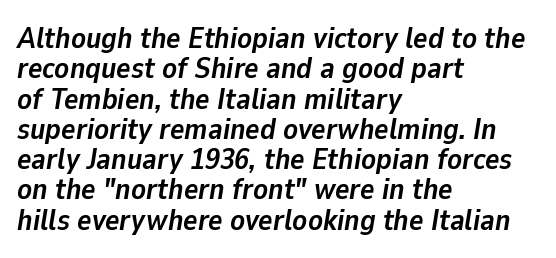
Check under the words: just untouched page. Varying glyph widths throughout — classic text-font behaviour. Honestly, the rows look squashed on top of each other. These lines are set flush left with a ragged right edge. Weight: bold.
